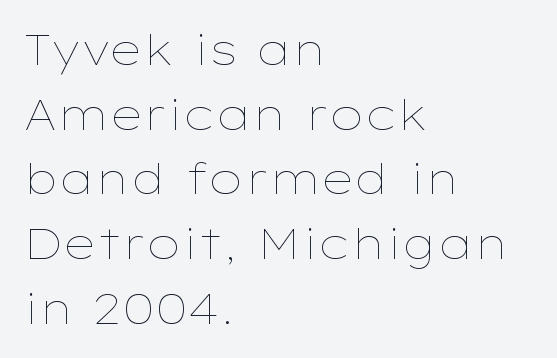
A typesetter would call this leading conventional body-copy spacing. The gap between lines stays unmarked. The paragraph shown leans on its left margin. The lettering stays uniformly vertical, giving the passage a roman look.
